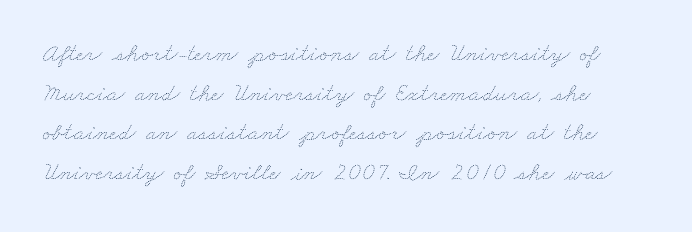
The zone under the glyphs is completely vacant. The typesetting does not lean heavy: it is not bold. Regarding leading, the lines here are spaced in the standard way. A typesetter would call this zero additional tracking.
